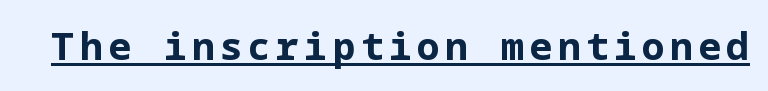
{"serif": "no", "italic": "no", "bold": "yes", "weight": "bold", "width": "normal", "stroke_contrast": "low", "x_height": "medium", "underline": "yes", "glyph_px": 38}
